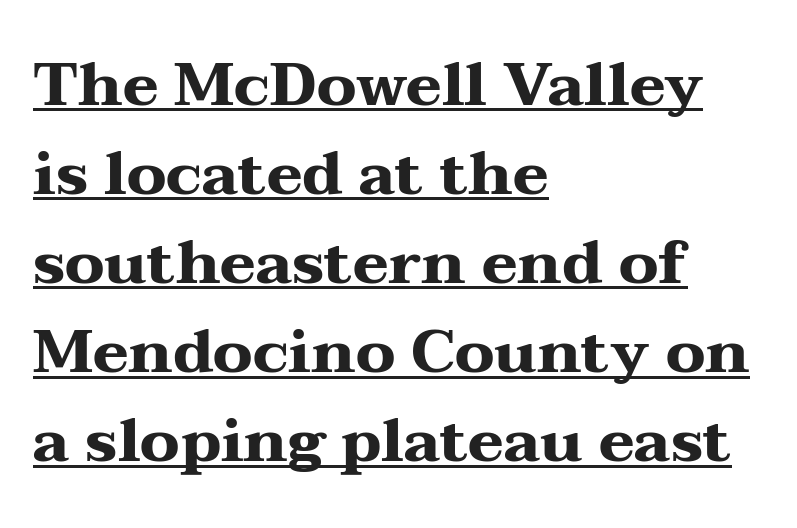
Normally led — the rows are evenly, conventionally spaced. Pretty heavy lettering here — definitely bold. This rendering employs a face with finishing strokes, i.e., a serif. The rendering uses natural spacing where letterforms have individual widths. You can see a thin bar hugging the bottom of the glyphs. Unlike italic type, these characters show no tilt at all.
